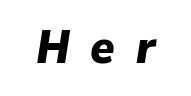
Q: Is the text bold? A: Yes.
Q: Is the text italic (slanted)? A: Yes, it leans right by about 9 degrees.
Q: Is the text underlined? A: No.
Q: Is the spacing between letters normal or unusually wide? A: Unusually wide.
Q: Width (condensed, normal, or wide)? A: Normal.
Q: Stroke contrast? A: Low.
Q: x-height? A: Medium.
Q: Monospaced? A: No.
